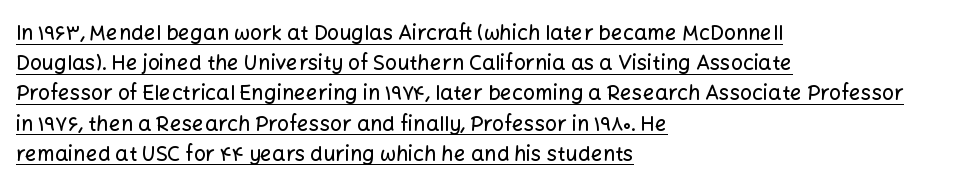
The image shows 21 px text type, upright; set left-aligned, normal line spacing (1.44x), normal letter spacing, underlined.
